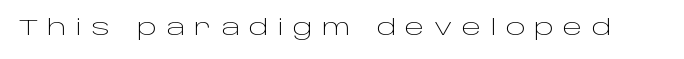
Inter-character spacing is expanded well beyond the font's built-in metrics. The passage shown is not underscored anywhere. The passage shown is not bold in any degree. This is roman type, the default non-slanted kind.
